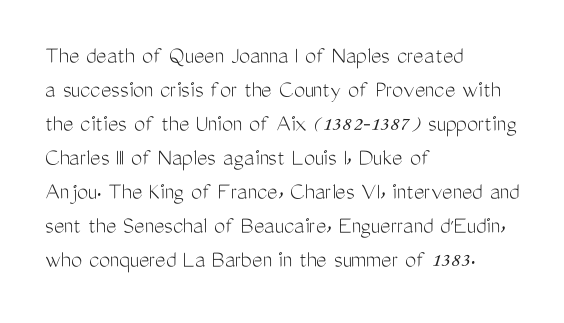
{"italic": "no", "bold": "no", "underline": "no", "align": "left", "line_spacing": "normal", "line_spacing_ratio": 1.36, "letter_spacing": "normal", "letter_spacing_em": 0.0, "glyph_px": 25}
